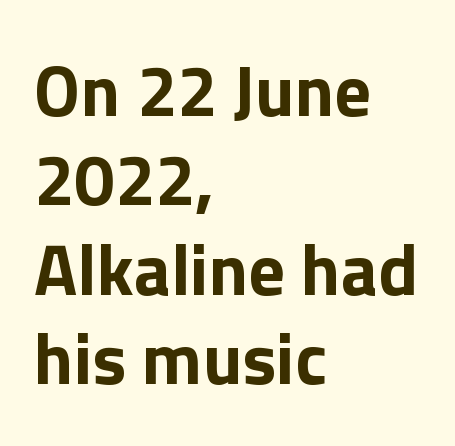
The letters advance in unequal steps, a hallmark of proportional type. This is roman type, the default non-slanted kind. The font is running at its bold setting. To sum up the face: it is a sans, with no serifs. How are the letters spaced? Ordinarily, with no added tracking. No word sits above an underline.
